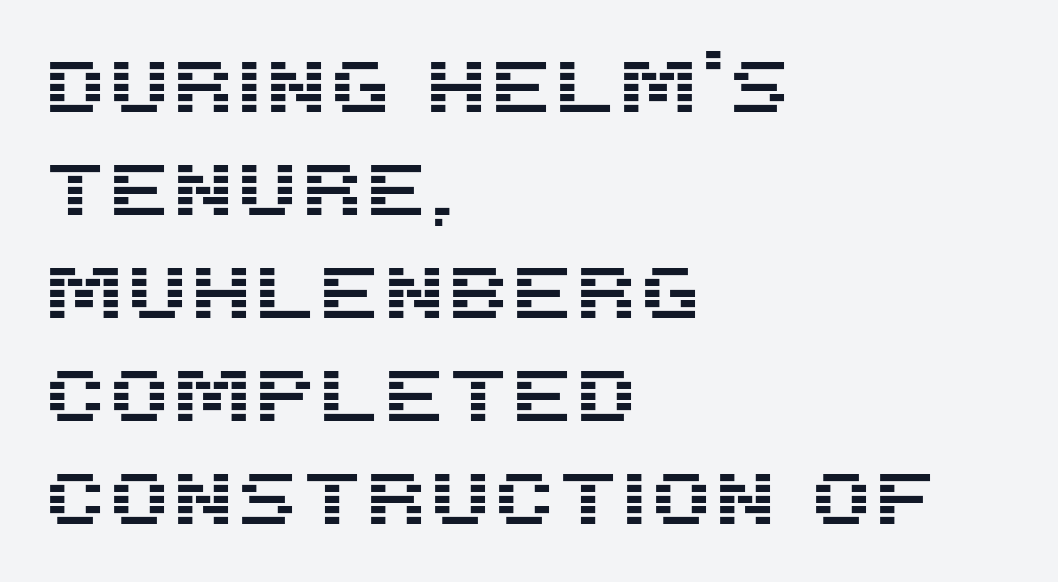
{"serif": "no", "italic": "no", "width": "normal", "stroke_contrast": "medium", "x_height": "large", "monospaced": "no", "underline": "no", "align": "left", "line_spacing": "normal", "line_spacing_ratio": 1.41, "letter_spacing": "normal", "letter_spacing_em": 0.0, "glyph_px": 73}
